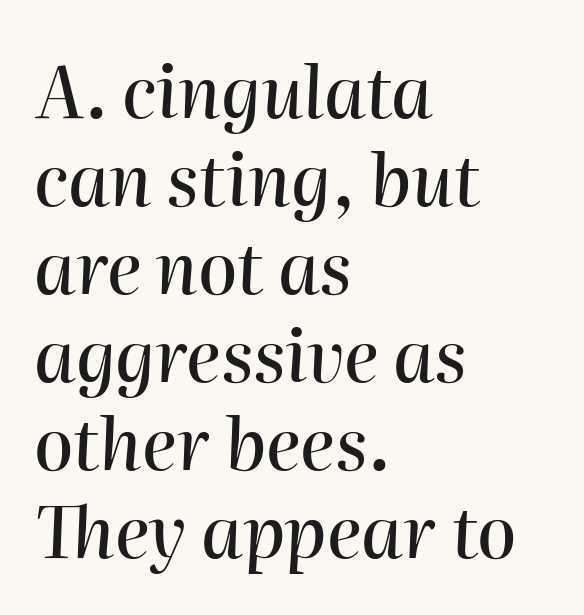
The image shows 71 px text type, italic (leaning right); set left-aligned, line spacing 1.24x, normal letter spacing, not underlined; high stroke contrast and a medium x-height.
